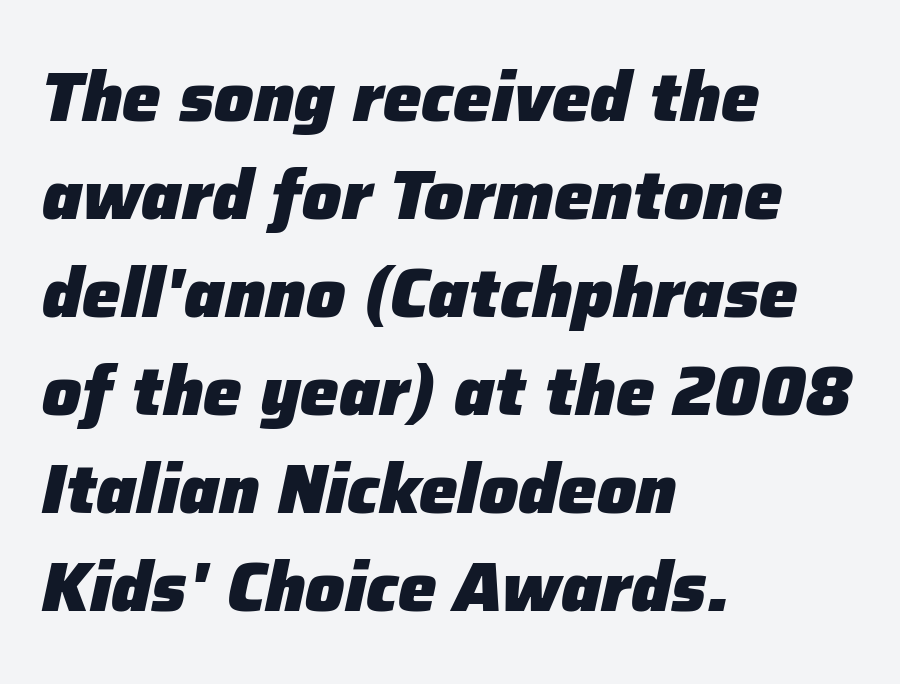
{"italic": "yes", "lean": "right", "slant_degrees": 12, "bold": "yes", "weight": "heavy", "width": "normal", "stroke_contrast": "low", "x_height": "medium", "monospaced": "no", "underline": "no", "align": "left", "line_spacing": "normal", "line_spacing_ratio": 1.42, "letter_spacing": "normal", "letter_spacing_em": 0.0, "glyph_px": 69}
